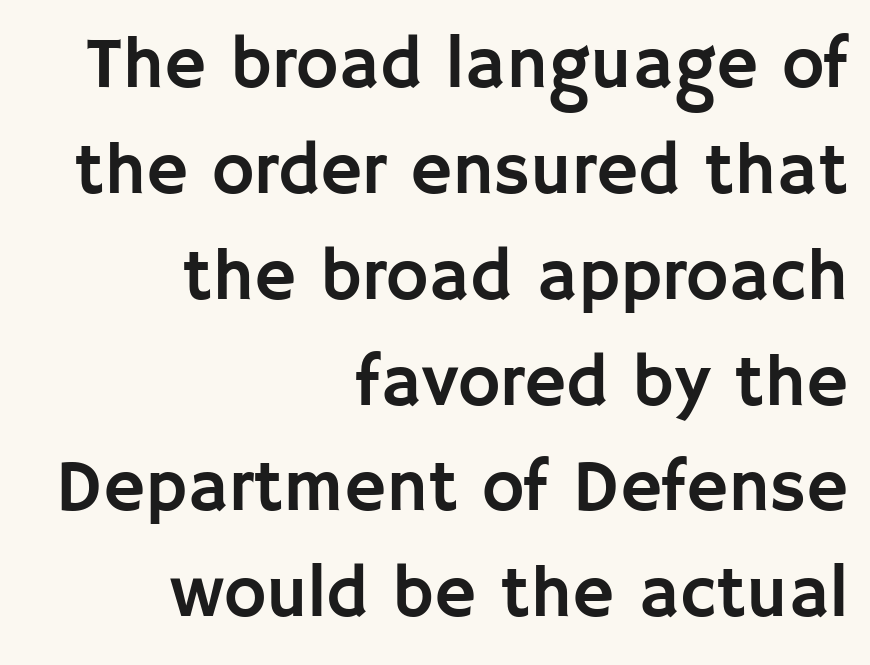
The image shows 72 px sans-serif type, upright; set right-aligned, normal line spacing (1.47x), normal letter spacing, not underlined; low stroke contrast and a large x-height.
